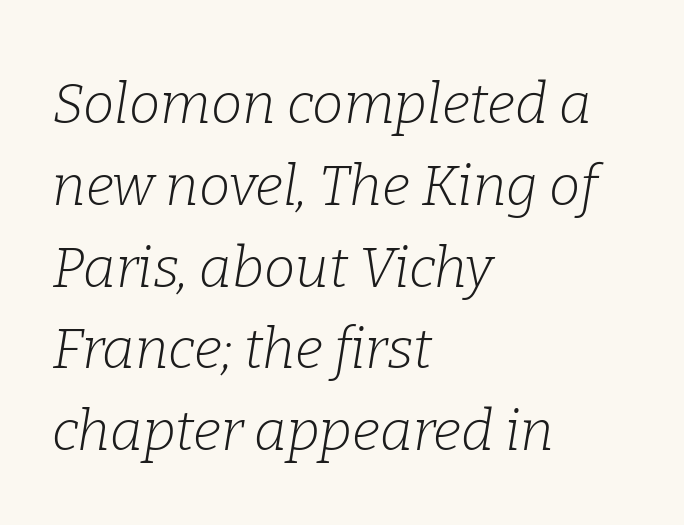
{"serif": "yes", "italic": "yes", "lean": "right", "slant_degrees": 9, "bold": "no", "weight": "light", "width": "normal", "stroke_contrast": "low", "x_height": "medium", "monospaced": "no", "underline": "no", "align": "left", "line_spacing": "normal", "line_spacing_ratio": 1.46, "letter_spacing": "normal", "letter_spacing_em": 0.0, "glyph_px": 56}
